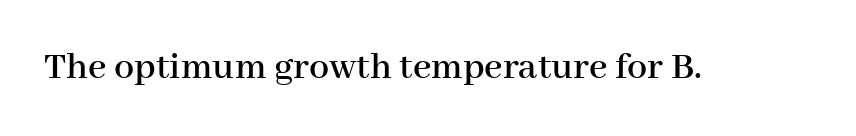
Short note: letters normally spaced. The passage shown is typed in a proportional face where columns would drift. Check where the strokes stop: tiny serifs finish them off. Italic? Not at all — the glyphs are vertical.
